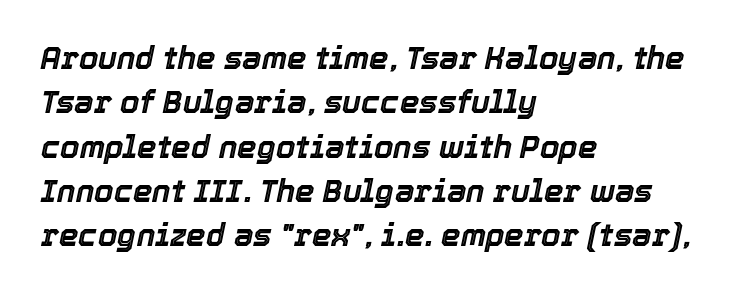
Q: Is the text italic (slanted)? A: Yes, it leans right by about 12 degrees.
Q: Is the text underlined? A: No.
Q: How is the paragraph aligned? A: Left-aligned.
Q: Is the spacing between letters normal or unusually wide? A: Normal.
Q: Is the spacing between lines tight, normal or loose? A: Normal.
Q: Width (condensed, normal, or wide)? A: Normal.
Q: x-height? A: Medium.
Q: Monospaced? A: No.
